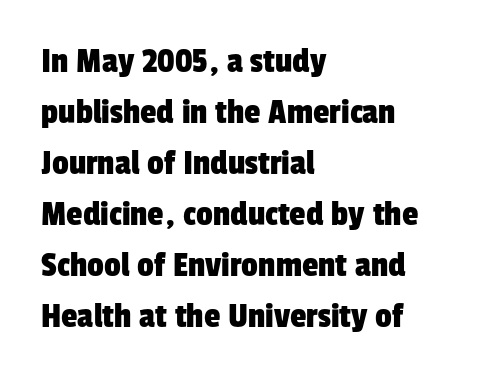
Q: Is the typeface a serif or a sans-serif typeface? A: Sans-serif.
Q: Is the text underlined? A: No.
Q: How is the paragraph aligned? A: Left-aligned.
Q: Is the spacing between letters normal or unusually wide? A: Normal.
Q: Is the spacing between lines tight, normal or loose? A: Normal.
Q: Width (condensed, normal, or wide)? A: Condensed.
Q: Stroke contrast? A: Low.
Q: x-height? A: Medium.
Q: Monospaced? A: No.
